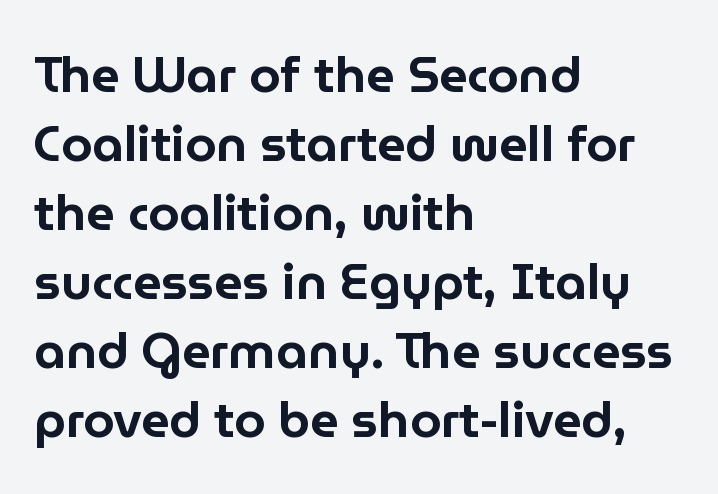
{"serif": "no", "italic": "no", "width": "normal", "stroke_contrast": "low", "x_height": "medium", "monospaced": "no", "underline": "no", "align": "left", "line_spacing": "normal", "line_spacing_ratio": 1.38, "letter_spacing": "normal", "letter_spacing_em": 0.0, "glyph_px": 50}
